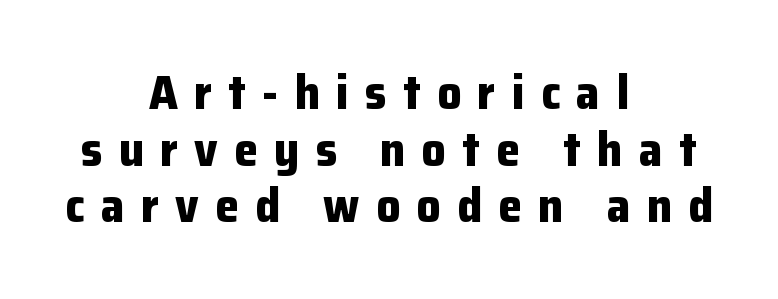
{"serif": "no", "italic": "no", "bold": "yes", "weight": "bold", "width": "normal", "stroke_contrast": "low", "x_height": "medium", "monospaced": "no", "underline": "no", "align": "center", "line_spacing_ratio": 1.18, "letter_spacing": "wide", "letter_spacing_em": 0.34, "glyph_px": 48}
